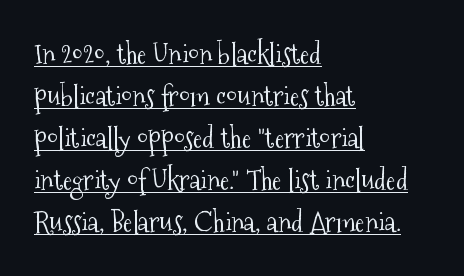
Successive baselines arrive at the customary interval. Old-style or modern, the face here clearly has serifs. Descenders here cross a horizontal rule under the line. The lettering stays uniformly vertical, giving the passage a roman look. What stands out about the letter spacing? Nothing — it is the standard amount. Think of a printed novel: that variable character pitch is what you see here.
